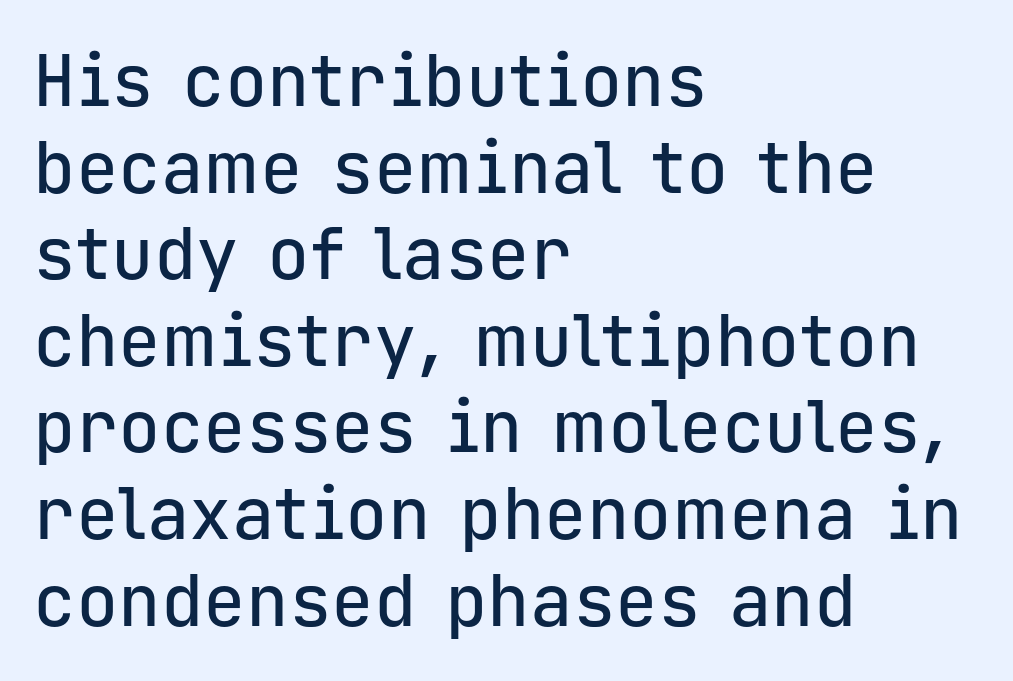
{"serif": "no", "italic": "no", "width": "normal", "stroke_contrast": "low", "x_height": "medium", "monospaced": "yes", "underline": "no", "align": "left", "line_spacing_ratio": 1.22, "letter_spacing": "normal", "letter_spacing_em": 0.0, "glyph_px": 71}
